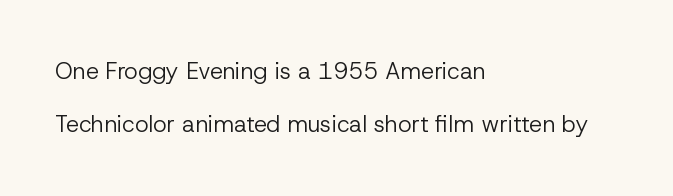
{"italic": "no", "bold": "no", "underline": "no", "align": "left", "line_spacing": "loose", "line_spacing_ratio": 2.32, "letter_spacing": "normal", "letter_spacing_em": 0.0, "glyph_px": 23}
